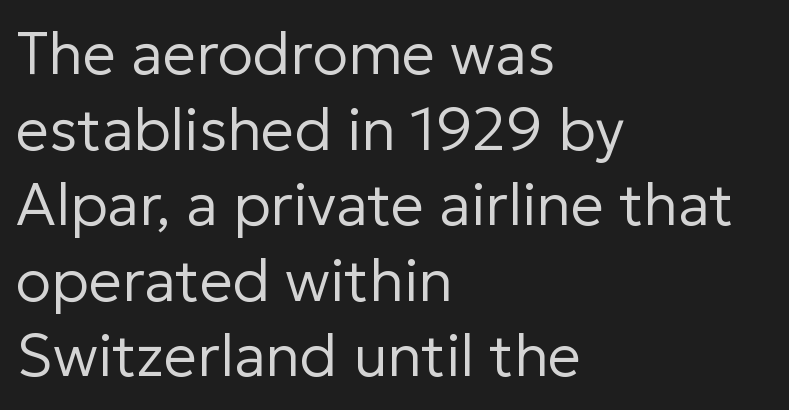
The image shows 59 px regular-weight sans-serif type, upright; set left-aligned, normal line spacing (1.28x), normal letter spacing, not underlined; low stroke contrast and a medium x-height.
